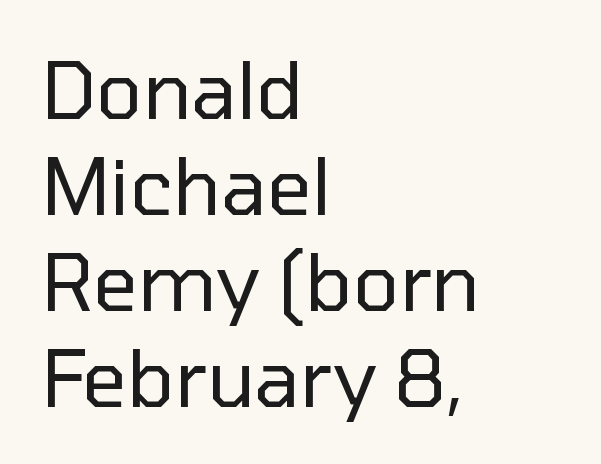
The image shows 78 px regular-weight sans-serif type, upright; set left-aligned, line spacing 1.23x, normal letter spacing, not underlined; low stroke contrast and a medium x-height.
